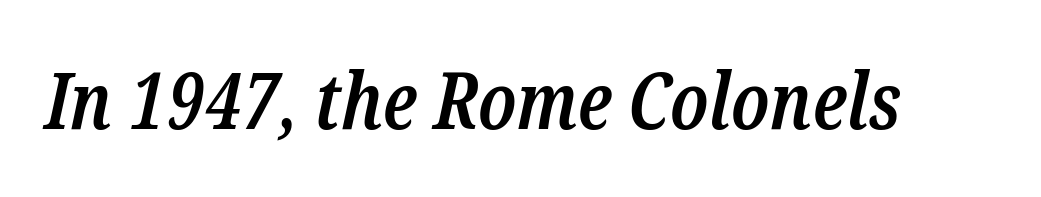
Rule under the text: the space is simply empty. These lines were composed using italics. Yep, those are serifs on the letters. Varying glyph widths throughout — classic text-font behaviour. Tracking value appears to be zero — textbook default spacing.
